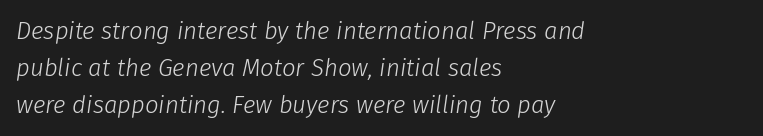
Q: Is the text bold? A: No.
Q: Is the text italic (slanted)? A: Yes, it leans right by about 8 degrees.
Q: Is the text underlined? A: No.
Q: How is the paragraph aligned? A: Left-aligned.
Q: Is the spacing between letters normal or unusually wide? A: Normal.
Q: Is the spacing between lines tight, normal or loose? A: Normal.
